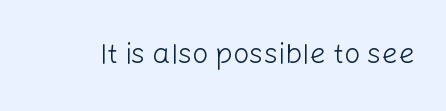
{"serif": "no", "italic": "no", "bold": "no", "weight": "light", "width": "normal", "stroke_contrast": "low", "x_height": "medium", "monospaced": "no", "underline": "no", "letter_spacing": "normal", "letter_spacing_em": 0.0, "glyph_px": 29}
